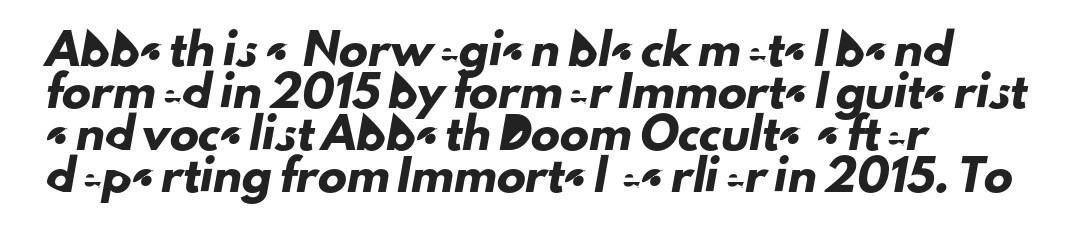
The image shows 29 px sans-serif type; set left-aligned, normal line spacing (1.45x), normal letter spacing, not underlined; low stroke contrast and a small x-height.
